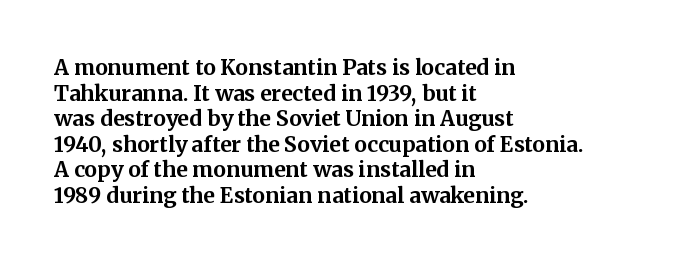
The image shows 21 px bold type, upright; set left-aligned, line spacing 1.22x, normal letter spacing, not underlined.
